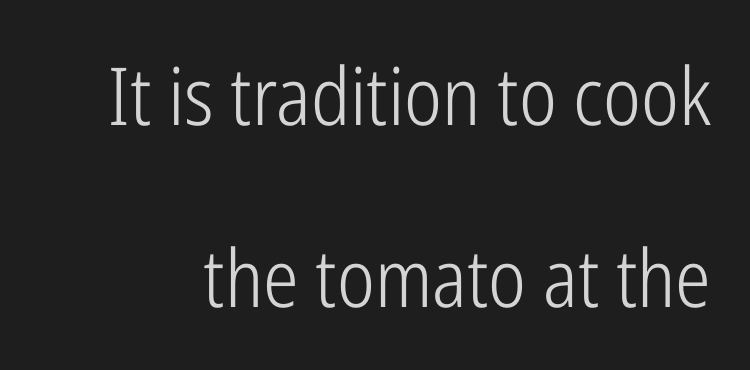
Q: Is the text bold? A: No.
Q: Is the text italic (slanted)? A: No, it is upright.
Q: Is the typeface a serif or a sans-serif typeface? A: Sans-serif.
Q: Is the text underlined? A: No.
Q: Is the spacing between letters normal or unusually wide? A: Normal.
Q: Is the spacing between lines tight, normal or loose? A: Loose.
Q: Width (condensed, normal, or wide)? A: Condensed.
Q: Stroke contrast? A: Low.
Q: x-height? A: Medium.
Q: Monospaced? A: No.
